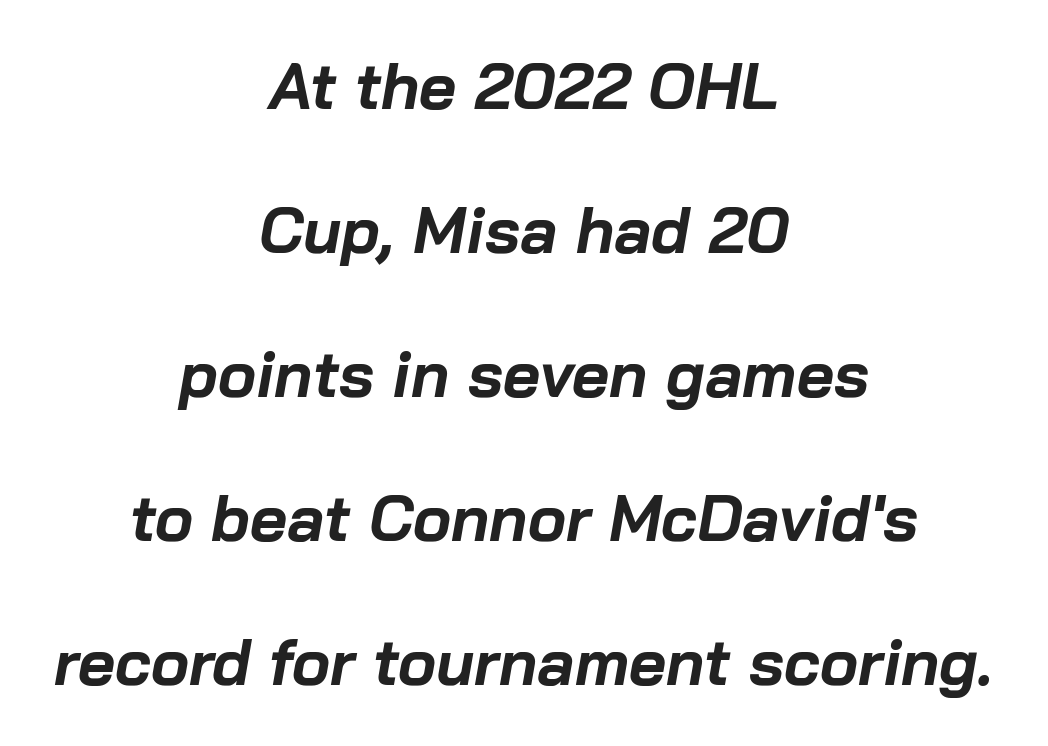
The image shows 64 px bold type, italic (leaning right); set centered, loose line spacing (2.25x), normal letter spacing, not underlined; low stroke contrast and a medium x-height.
